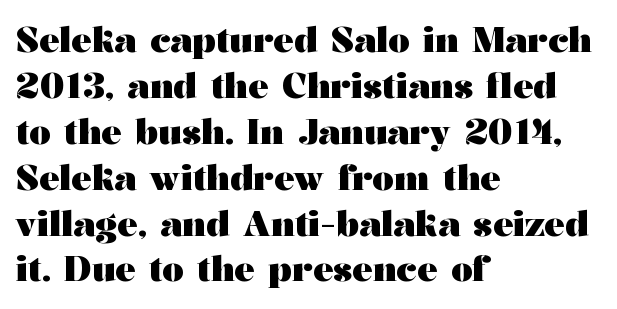
Spacing verdict: proportional, widths tailored to each character. The font is running at its bold setting. Interline gaps are of average width in this sample. Words appear dense and cohesive because spacing is normal. Horizontally, the lines are justified to the leading edge only. The words here are not underlined.
